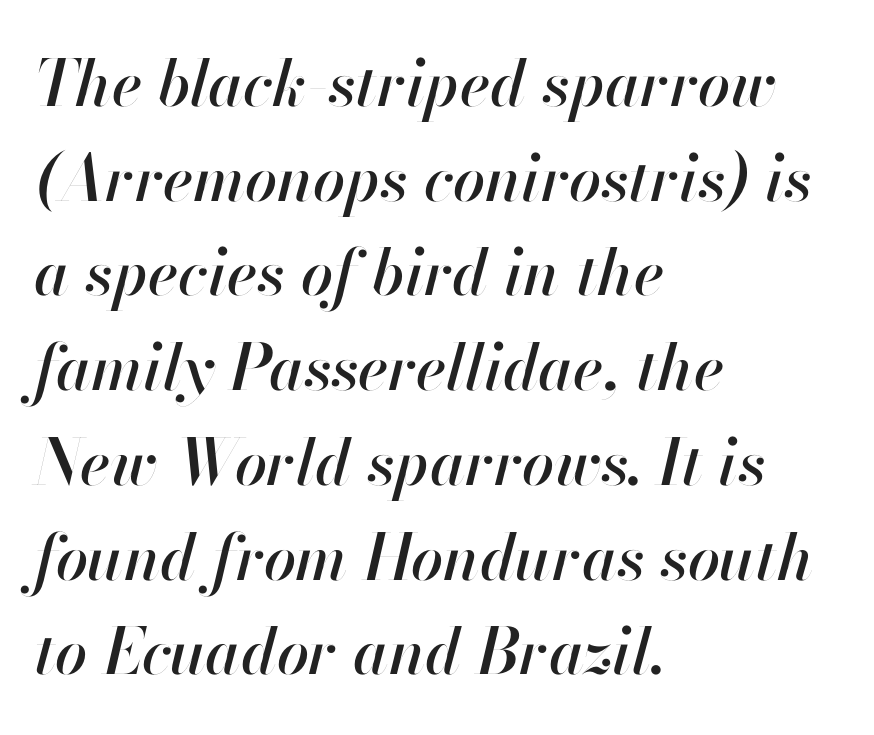
The image shows 64 px text type, italic (leaning right); set left-aligned, normal line spacing (1.48x), normal letter spacing, not underlined; high stroke contrast and a small x-height.
